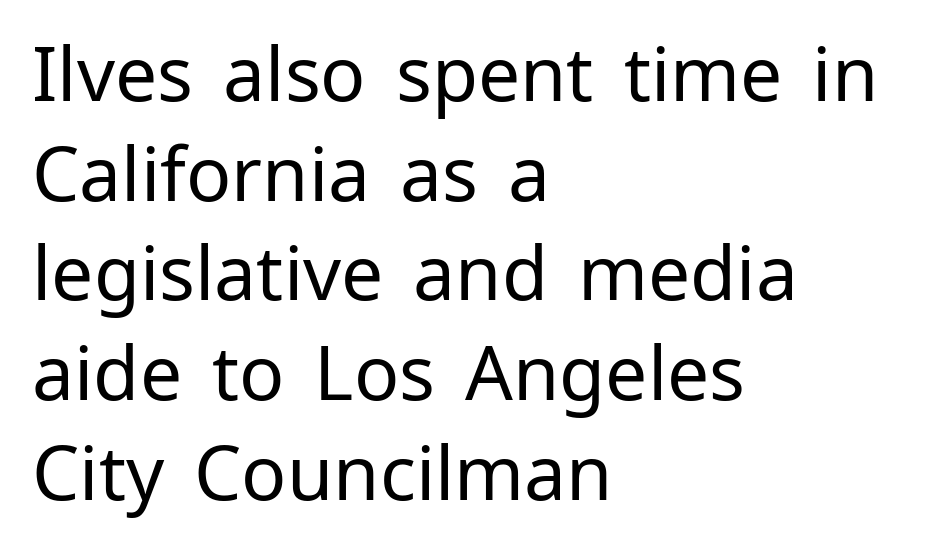
The image shows 75 px regular-weight sans-serif type, upright; set left-aligned, normal line spacing (1.33x), normal letter spacing, not underlined; low stroke contrast and a medium x-height.
